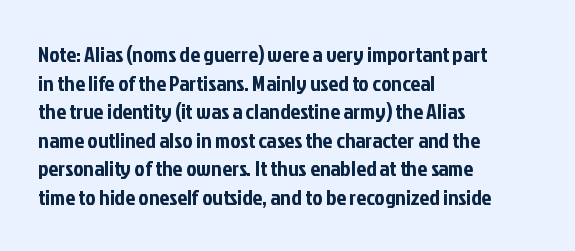
{"italic": "no", "underline": "no", "align": "left", "line_spacing": "normal", "line_spacing_ratio": 1.3, "letter_spacing": "normal", "letter_spacing_em": 0.0, "glyph_px": 22}
